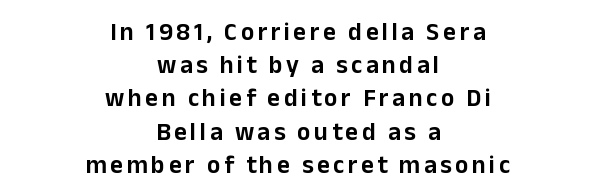
The rendering positions every line midway between the sides. This sample keeps an unexceptional amount of space between lines. The space directly below the letters is spotless. Do the letters lean? They stand straight.
